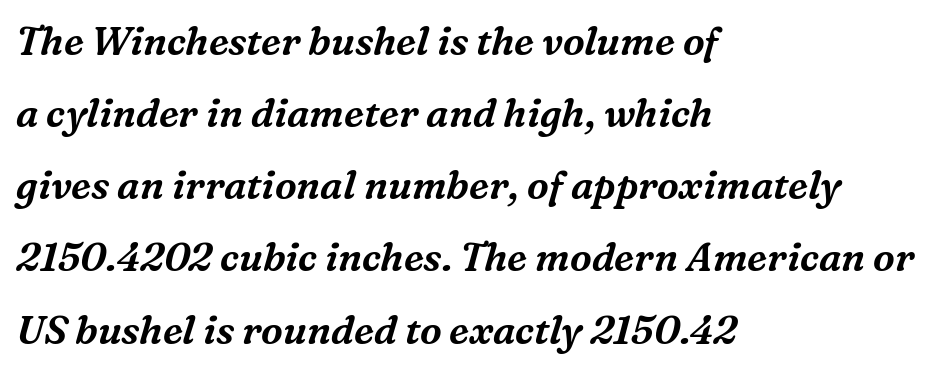
{"serif": "yes", "italic": "yes", "lean": "right", "slant_degrees": 16, "width": "normal", "stroke_contrast": "medium", "x_height": "medium", "monospaced": "no", "underline": "no", "align": "left", "line_spacing_ratio": 1.85, "letter_spacing": "normal", "letter_spacing_em": 0.0, "glyph_px": 39}
